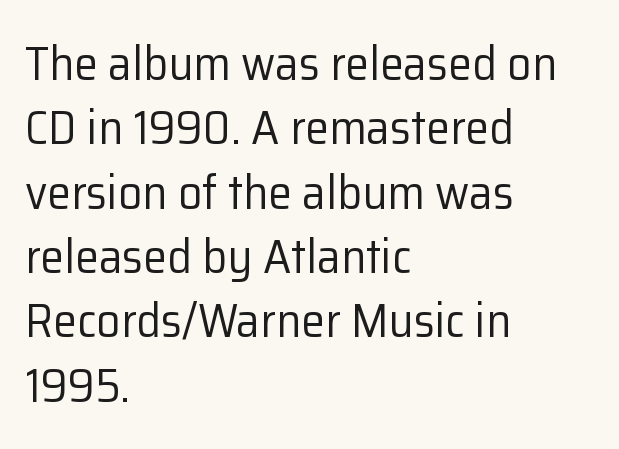
Q: Is the text bold? A: No.
Q: Is the text italic (slanted)? A: No, it is upright.
Q: Is the typeface a serif or a sans-serif typeface? A: Sans-serif.
Q: Is the text underlined? A: No.
Q: How is the paragraph aligned? A: Left-aligned.
Q: Is the spacing between letters normal or unusually wide? A: Normal.
Q: Is the spacing between lines tight, normal or loose? A: Normal.
Q: Width (condensed, normal, or wide)? A: Normal.
Q: Stroke contrast? A: Low.
Q: x-height? A: Medium.
Q: Monospaced? A: No.
